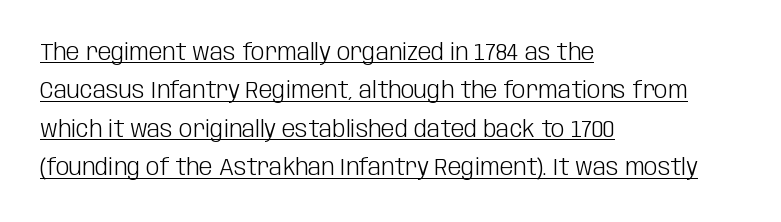
In CSS terms this would be text-align: left. You could call the tracking neutral — neither tight nor loose. Somebody hit Ctrl+U on this one — the words are underlined. Italic: no, the glyphs are upright roman.
